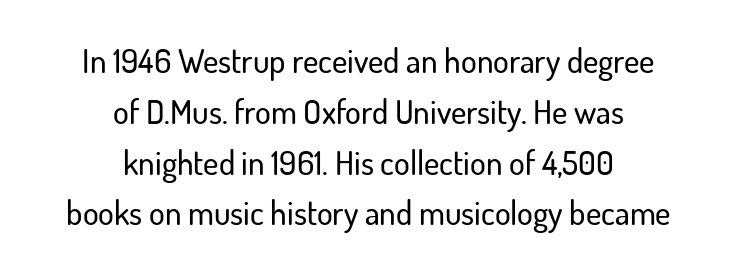
Q: Is the text italic (slanted)? A: No, it is upright.
Q: Is the typeface a serif or a sans-serif typeface? A: Sans-serif.
Q: Is the text underlined? A: No.
Q: How is the paragraph aligned? A: Centered.
Q: Is the spacing between letters normal or unusually wide? A: Normal.
Q: Is the spacing between lines tight, normal or loose? A: Normal.
Q: Width (condensed, normal, or wide)? A: Normal.
Q: Stroke contrast? A: Low.
Q: x-height? A: Small.
Q: Monospaced? A: No.
